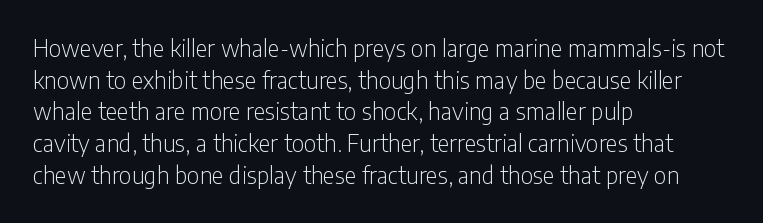
The image shows 23 px text type, upright; set left-aligned, normal line spacing (1.38x), normal letter spacing, not underlined.
